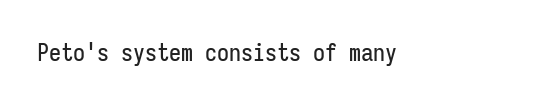
{"italic": "no", "underline": "no", "letter_spacing": "normal", "letter_spacing_em": 0.0, "glyph_px": 24}
